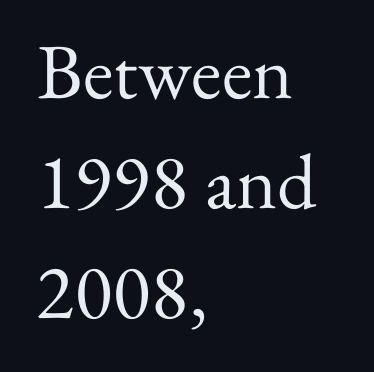
Q: Is the text bold? A: No.
Q: Is the text italic (slanted)? A: No, it is upright.
Q: Is the typeface a serif or a sans-serif typeface? A: Serif.
Q: Is the text underlined? A: No.
Q: How is the paragraph aligned? A: Left-aligned.
Q: Is the spacing between letters normal or unusually wide? A: Normal.
Q: Is the spacing between lines tight, normal or loose? A: Normal.
Q: Width (condensed, normal, or wide)? A: Normal.
Q: Stroke contrast? A: Medium.
Q: x-height? A: Small.
Q: Monospaced? A: No.
